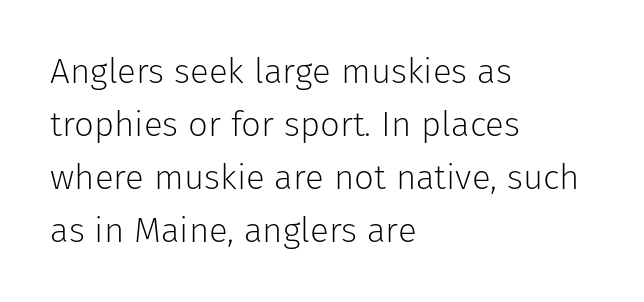
Q: Is the text bold? A: No.
Q: Is the text italic (slanted)? A: No, it is upright.
Q: Is the typeface a serif or a sans-serif typeface? A: Sans-serif.
Q: Is the text underlined? A: No.
Q: How is the paragraph aligned? A: Left-aligned.
Q: Is the spacing between letters normal or unusually wide? A: Normal.
Q: Is the spacing between lines tight, normal or loose? A: Normal.
Q: Width (condensed, normal, or wide)? A: Normal.
Q: Stroke contrast? A: Low.
Q: x-height? A: Medium.
Q: Monospaced? A: No.
